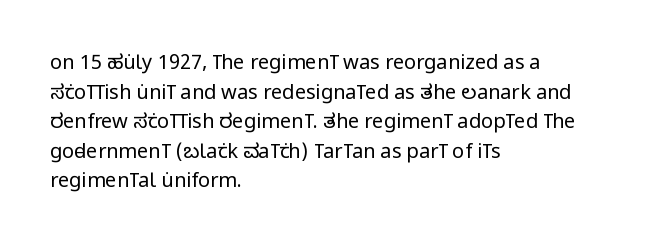
Q: Is the text bold? A: No.
Q: Is the text italic (slanted)? A: No, it is upright.
Q: Is the text underlined? A: No.
Q: How is the paragraph aligned? A: Left-aligned.
Q: Is the spacing between letters normal or unusually wide? A: Normal.
Q: Is the spacing between lines tight, normal or loose? A: Normal.
